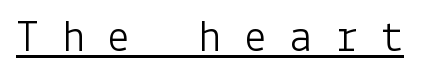
Q: Is the text bold? A: No.
Q: Is the text italic (slanted)? A: No, it is upright.
Q: Is the typeface a serif or a sans-serif typeface? A: Sans-serif.
Q: Is the text underlined? A: Yes.
Q: Is the spacing between letters normal or unusually wide? A: Unusually wide.
Q: Width (condensed, normal, or wide)? A: Normal.
Q: Stroke contrast? A: Low.
Q: x-height? A: Medium.
